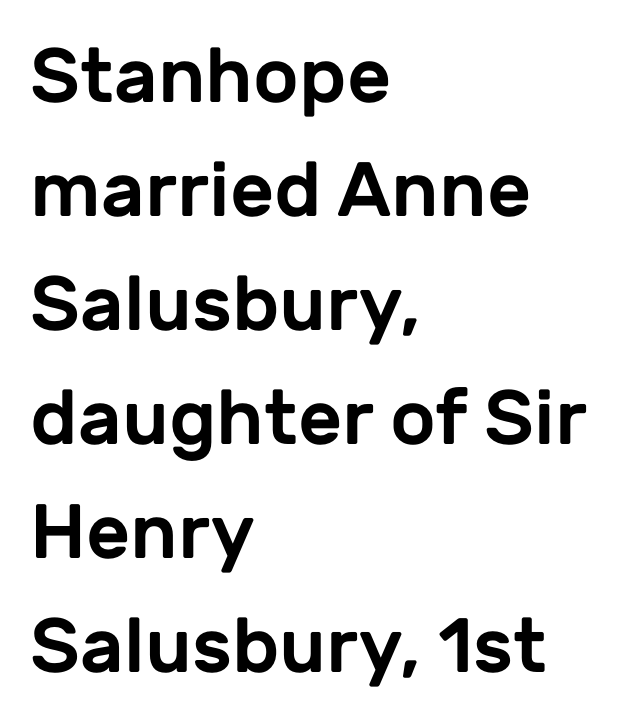
Every character sits straight up, as roman type does. Leading: standard. A classic flush-left, rag-right setting is used for this passage. No feet cap the strokes, marking this as sans-serif type. The letters sit at their default tracking, neither squeezed nor spread.
